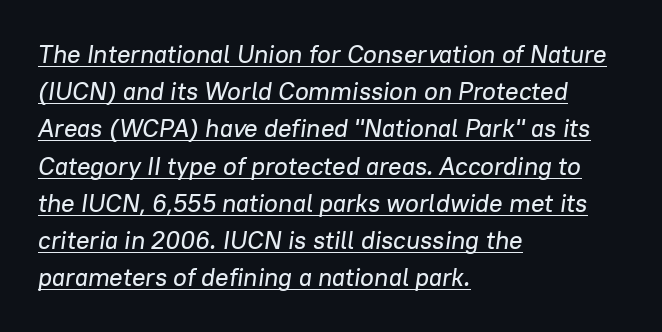
{"italic": "yes", "lean": "right", "slant_degrees": 8, "underline": "yes", "align": "left", "line_spacing": "normal", "line_spacing_ratio": 1.49, "letter_spacing": "normal", "letter_spacing_em": 0.0, "glyph_px": 25}
